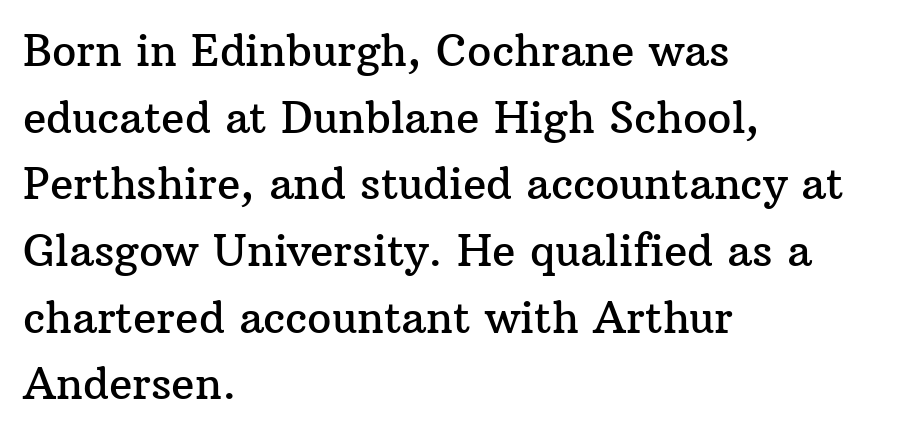
Q: Is the text italic (slanted)? A: No, it is upright.
Q: Is the typeface a serif or a sans-serif typeface? A: Serif.
Q: Is the text underlined? A: No.
Q: How is the paragraph aligned? A: Left-aligned.
Q: Is the spacing between letters normal or unusually wide? A: Normal.
Q: Is the spacing between lines tight, normal or loose? A: Normal.
Q: Width (condensed, normal, or wide)? A: Normal.
Q: Stroke contrast? A: Medium.
Q: x-height? A: Medium.
Q: Monospaced? A: No.
